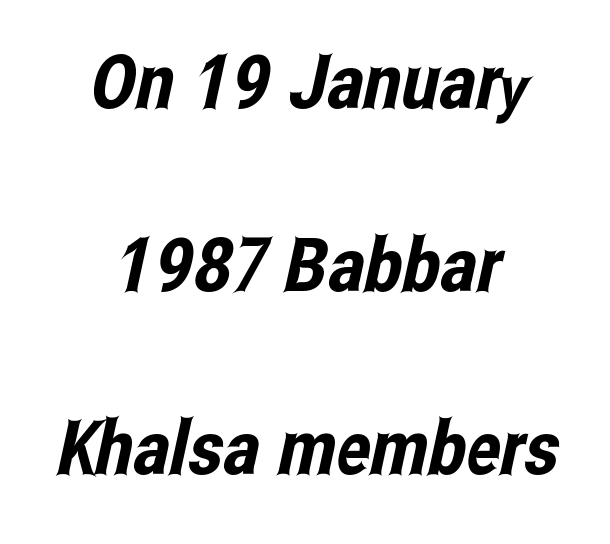
Q: Is the typeface a serif or a sans-serif typeface? A: Sans-serif.
Q: Is the text underlined? A: No.
Q: How is the paragraph aligned? A: Centered.
Q: Is the spacing between letters normal or unusually wide? A: Normal.
Q: Is the spacing between lines tight, normal or loose? A: Loose.
Q: Width (condensed, normal, or wide)? A: Condensed.
Q: Stroke contrast? A: Low.
Q: x-height? A: Medium.
Q: Monospaced? A: No.
